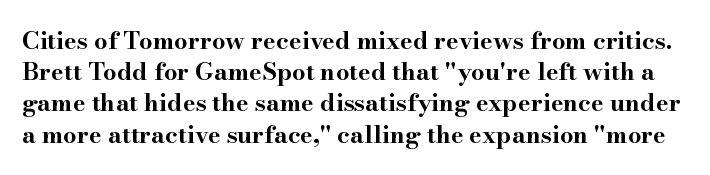
Q: Is the text bold? A: Yes.
Q: Is the text italic (slanted)? A: No, it is upright.
Q: Is the text underlined? A: No.
Q: Is the spacing between letters normal or unusually wide? A: Normal.
Q: Is the spacing between lines tight, normal or loose? A: Normal.
